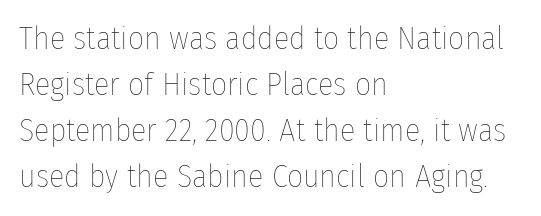
{"italic": "no", "bold": "no", "weight": "thin", "width": "condensed", "stroke_contrast": "low", "x_height": "medium", "monospaced": "no", "underline": "no", "align": "left", "line_spacing": "normal", "line_spacing_ratio": 1.44, "letter_spacing": "normal", "letter_spacing_em": 0.0, "glyph_px": 32}
